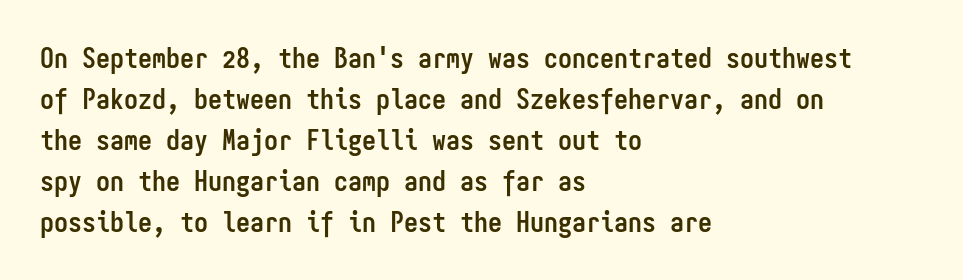
{"serif": "no", "italic": "no", "bold": "yes", "weight": "semibold", "width": "condensed", "stroke_contrast": "low", "x_height": "medium", "monospaced": "yes", "underline": "no", "align": "left", "line_spacing": "normal", "line_spacing_ratio": 1.46, "letter_spacing": "normal", "letter_spacing_em": 0.0, "glyph_px": 28}
